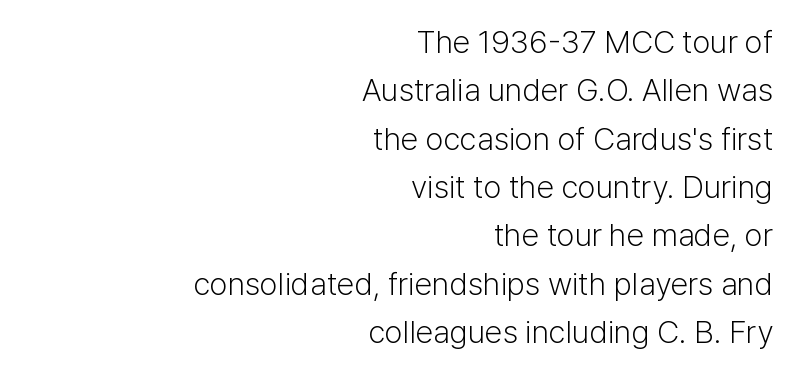
These lines are rendered in a variable-pitch font. The gap between lines stays unmarked. You could call the tracking neutral — neither tight nor loose. Layout note: lines flush right. Is this a heavy cut? Hardly; it is regular or lighter. Notice how the stems are strictly vertical — no italics here.
